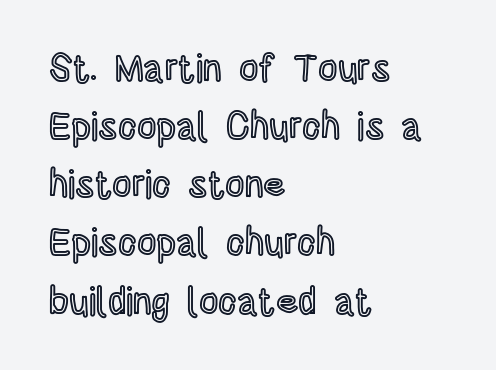
The image shows 38 px condensed type, upright; set left-aligned, normal line spacing (1.53x), normal letter spacing, not underlined; a large x-height.
